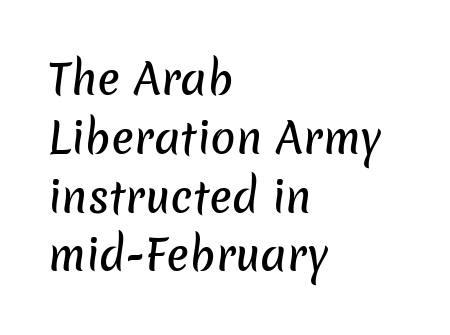
{"serif": "no", "width": "normal", "stroke_contrast": "low", "x_height": "medium", "monospaced": "no", "underline": "no", "align": "left", "line_spacing": "normal", "line_spacing_ratio": 1.4, "letter_spacing": "normal", "letter_spacing_em": 0.0, "glyph_px": 42}
